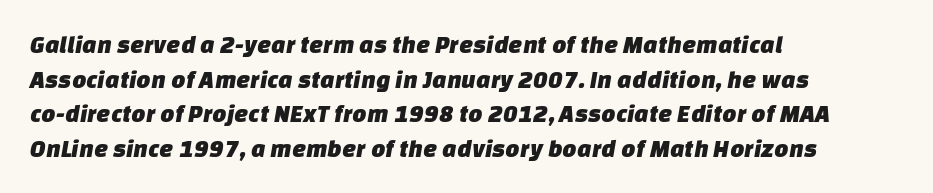
The leading is moderate, giving the passage an even texture. The passage shown is not underscored anywhere. These lines are set flush left with a ragged right edge. The tracking reads as untouched default to a designer's eye.
